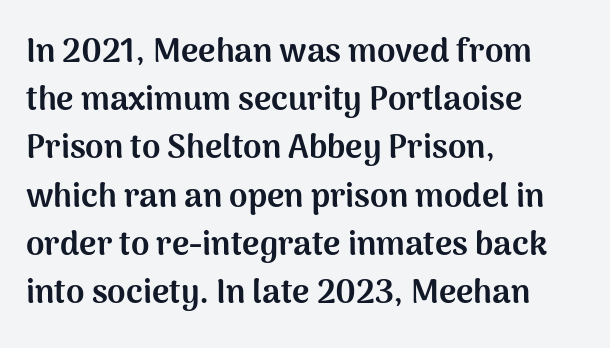
Q: Is the text bold? A: Yes.
Q: Is the text italic (slanted)? A: No, it is upright.
Q: Is the typeface a serif or a sans-serif typeface? A: Sans-serif.
Q: Is the text underlined? A: No.
Q: How is the paragraph aligned? A: Left-aligned.
Q: Is the spacing between letters normal or unusually wide? A: Normal.
Q: Is the spacing between lines tight, normal or loose? A: Normal.
Q: Width (condensed, normal, or wide)? A: Normal.
Q: Stroke contrast? A: Medium.
Q: x-height? A: Medium.
Q: Monospaced? A: No.
